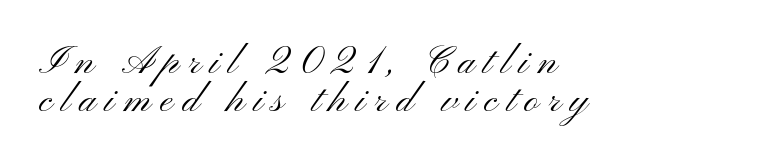
The letters advance in unequal steps, a hallmark of proportional type. Underline: absent. The passage shown is typeset with a sans-serif family. Substantial extra tracking has been applied to these lines. Successive baselines arrive quickly, one right under another.
